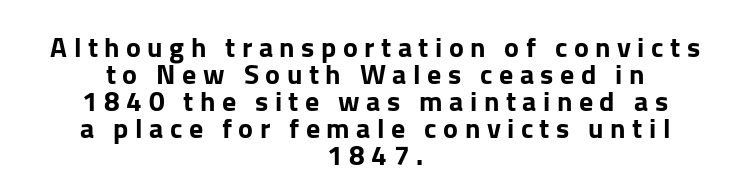
{"serif": "no", "italic": "no", "width": "normal", "stroke_contrast": "low", "x_height": "medium", "monospaced": "no", "underline": "no", "align": "center", "line_spacing": "tight", "line_spacing_ratio": 0.96, "letter_spacing": "wide", "letter_spacing_em": 0.23, "glyph_px": 28}
